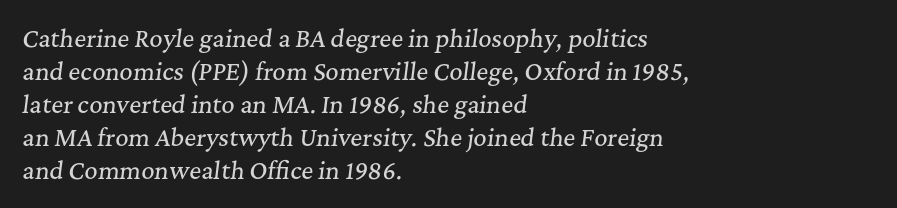
The image shows 23 px text type, italic (leaning right); set left-aligned, normal line spacing (1.44x), normal letter spacing, not underlined.
